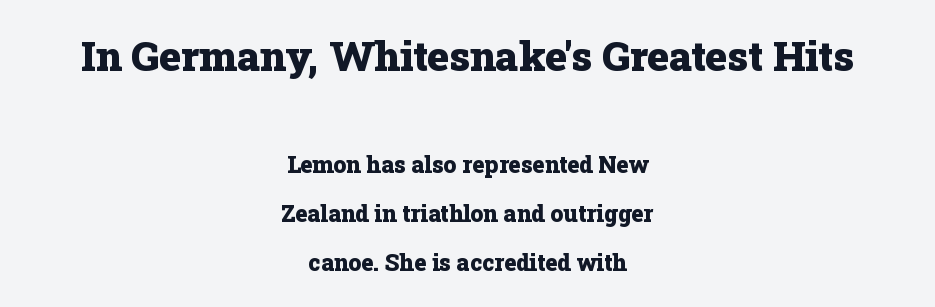
The image shows 41 px heavy serif type, upright; set centered, loose line spacing (2.13x), normal letter spacing, not underlined; the first (top) block is 1.78x larger; low stroke contrast and a medium x-height.
